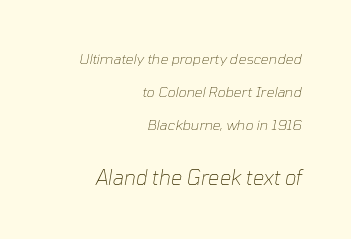
Q: Is the text bold? A: No.
Q: Is the text italic (slanted)? A: Yes, it leans right by about 10 degrees.
Q: Is the text underlined? A: No.
Q: How is the paragraph aligned? A: Right-aligned.
Q: Is the spacing between letters normal or unusually wide? A: Normal.
Q: Is the spacing between lines tight, normal or loose? A: Loose.
Q: Which block of text is set in a larger size, the first (top) or the second (bottom)? A: The second (bottom) one.
